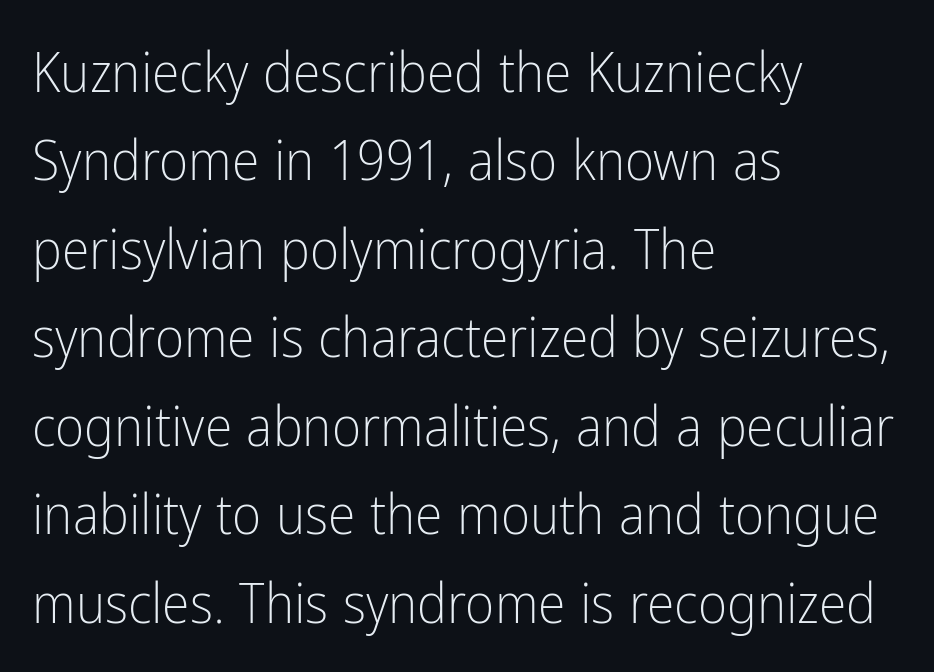
The image shows 56 px light, condensed sans-serif type, upright; set left-aligned, normal line spacing (1.58x), normal letter spacing, not underlined; low stroke contrast and a medium x-height.
